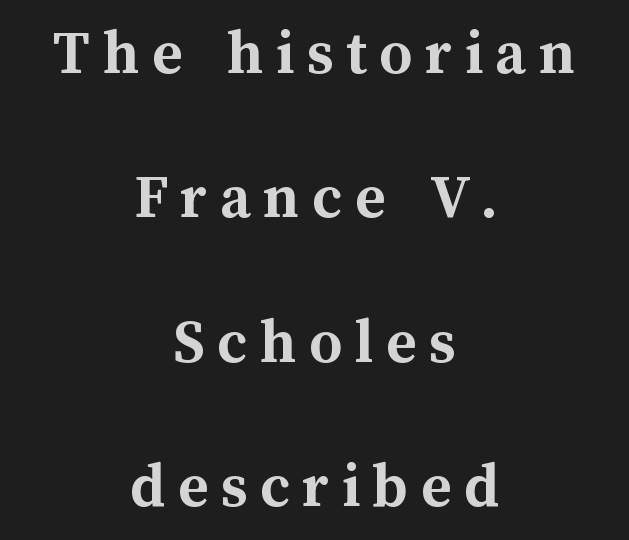
The image shows 65 px semibold type, upright; set centered, loose line spacing (2.22x), not underlined; medium stroke contrast and a medium x-height.
